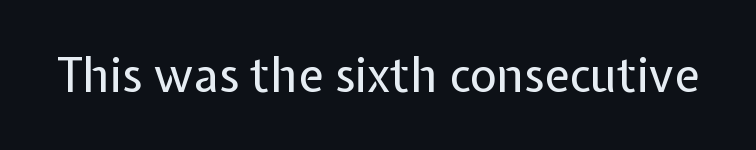
Q: Is the text bold? A: No.
Q: Is the text italic (slanted)? A: No, it is upright.
Q: Is the typeface a serif or a sans-serif typeface? A: Sans-serif.
Q: Is the text underlined? A: No.
Q: Is the spacing between letters normal or unusually wide? A: Normal.
Q: Width (condensed, normal, or wide)? A: Normal.
Q: Stroke contrast? A: Low.
Q: x-height? A: Medium.
Q: Monospaced? A: No.
